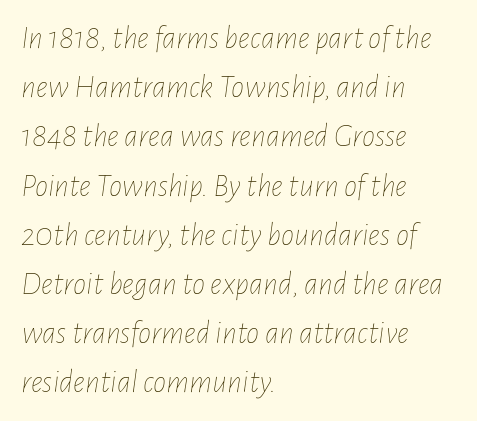
Designer's note — italics engaged. Teacher's note: observe the even left margin — that is flush-left alignment. This sample has the flowing, uneven cadence of proportional lettering. Compared with typical body copy, the letter spacing here is the same. This sample keeps an unexceptional amount of space between lines. Weight: regular or lighter.
